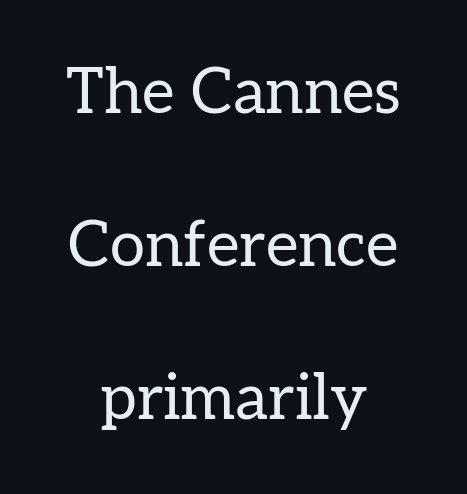
The lines are quadded center. The rendering uses a large line-height, opening up the rows. A typesetter would call this proportional, since set widths differ per character. Style check: upright.
